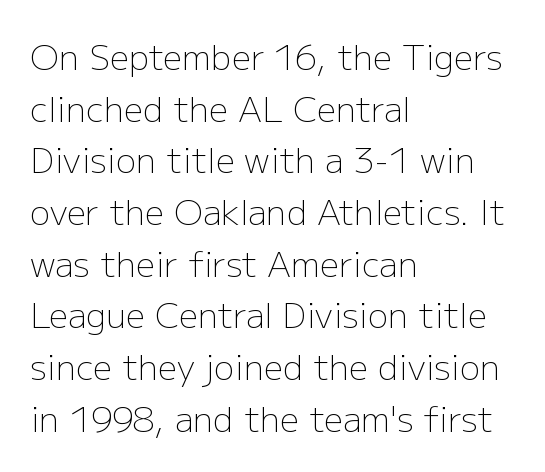
The letters sit at their default tracking, neither squeezed nor spread. The letters carry no serifs — their stems end cleanly without finishing strokes. These lines are rendered in a variable-pitch font. Compared with typical paragraphs, the rows here are spaced about the same.
